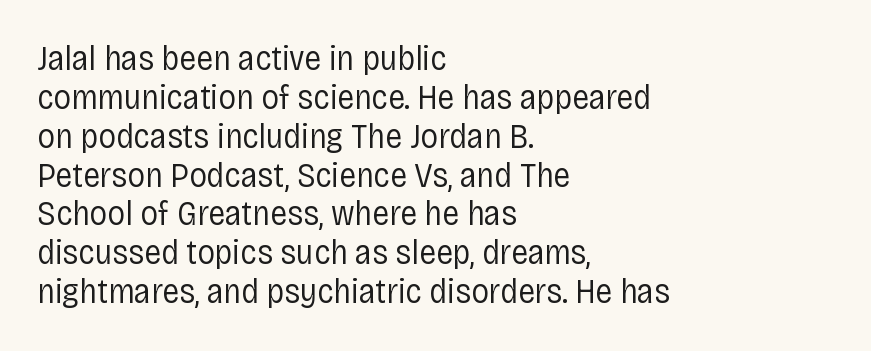
{"serif": "no", "italic": "no", "bold": "no", "weight": "regular", "width": "condensed", "stroke_contrast": "low", "x_height": "large", "monospaced": "no", "underline": "no", "align": "left", "line_spacing": "tight", "line_spacing_ratio": 1.11, "letter_spacing": "normal", "letter_spacing_em": 0.0, "glyph_px": 35}
